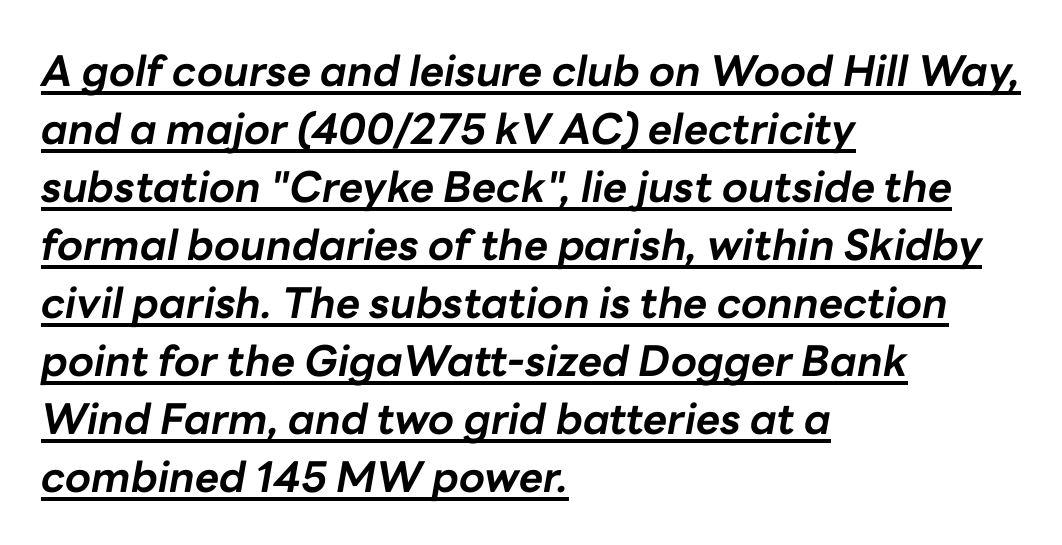
The image shows 42 px bold type, italic (leaning right); set left-aligned, normal line spacing (1.38x), normal letter spacing, underlined; low stroke contrast and a medium x-height.
